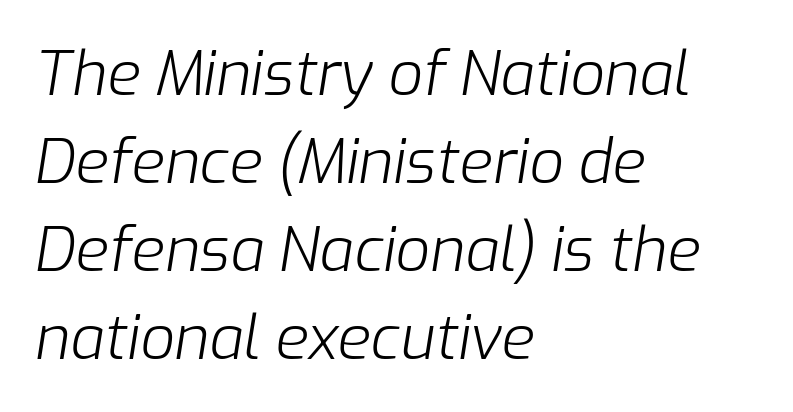
Q: Is the text bold? A: No.
Q: Is the text italic (slanted)? A: Yes, it leans right by about 9 degrees.
Q: Is the text underlined? A: No.
Q: How is the paragraph aligned? A: Left-aligned.
Q: Is the spacing between letters normal or unusually wide? A: Normal.
Q: Is the spacing between lines tight, normal or loose? A: Normal.
Q: Width (condensed, normal, or wide)? A: Normal.
Q: Stroke contrast? A: Low.
Q: x-height? A: Medium.
Q: Monospaced? A: No.
